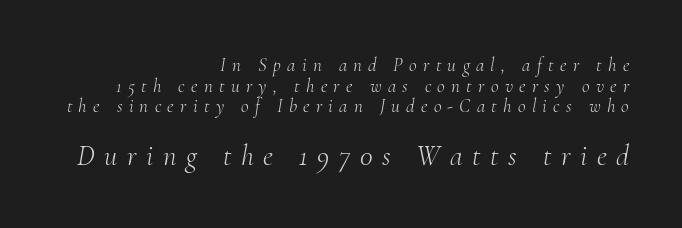
{"serif": "yes", "italic": "yes", "lean": "right", "slant_degrees": 10, "bold": "no", "weight": "light", "width": "normal", "stroke_contrast": "medium", "x_height": "small", "monospaced": "no", "underline": "no", "align": "right", "line_spacing": "tight", "line_spacing_ratio": 1.09, "letter_spacing": "wide", "letter_spacing_em": 0.33, "larger_block": "second", "size_ratio": 1.53, "glyph_px": 29}
